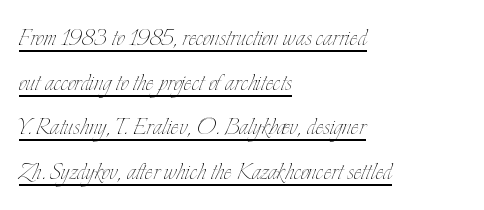
Q: Is the text bold? A: No.
Q: Is the text italic (slanted)? A: Yes.
Q: Is the text underlined? A: Yes.
Q: How is the paragraph aligned? A: Left-aligned.
Q: Is the spacing between letters normal or unusually wide? A: Normal.
Q: Is the spacing between lines tight, normal or loose? A: Normal.
Q: Width (condensed, normal, or wide)? A: Condensed.
Q: Stroke contrast? A: Low.
Q: x-height? A: Small.
Q: Monospaced? A: No.
